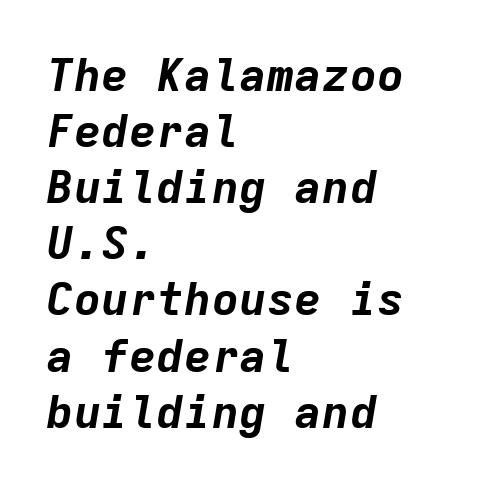
Q: Is the text bold? A: Yes.
Q: Is the text italic (slanted)? A: Yes, it leans right by about 9 degrees.
Q: Is the text underlined? A: No.
Q: How is the paragraph aligned? A: Left-aligned.
Q: Is the spacing between letters normal or unusually wide? A: Normal.
Q: Width (condensed, normal, or wide)? A: Normal.
Q: Stroke contrast? A: Low.
Q: x-height? A: Medium.
Q: Monospaced? A: Yes.
